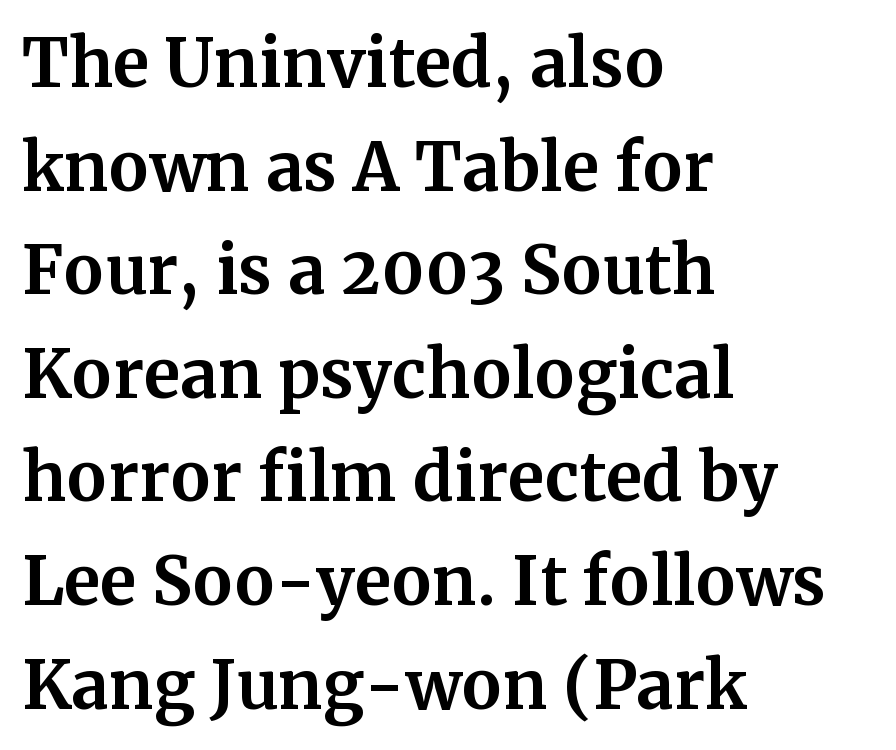
{"serif": "yes", "italic": "no", "bold": "yes", "weight": "bold", "width": "normal", "stroke_contrast": "medium", "x_height": "medium", "monospaced": "no", "underline": "no", "align": "left", "line_spacing": "normal", "line_spacing_ratio": 1.57, "letter_spacing": "normal", "letter_spacing_em": 0.0, "glyph_px": 66}
